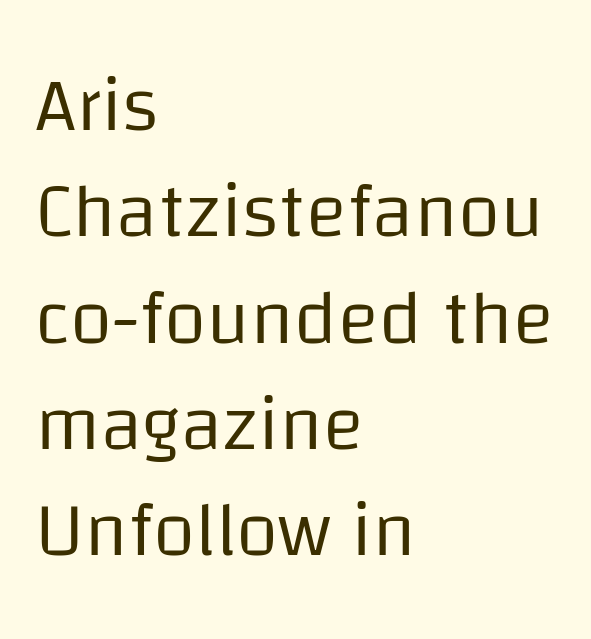
The image shows 77 px regular-weight sans-serif type, upright; set left-aligned, normal line spacing (1.38x), normal letter spacing, not underlined; low stroke contrast and a large x-height.
